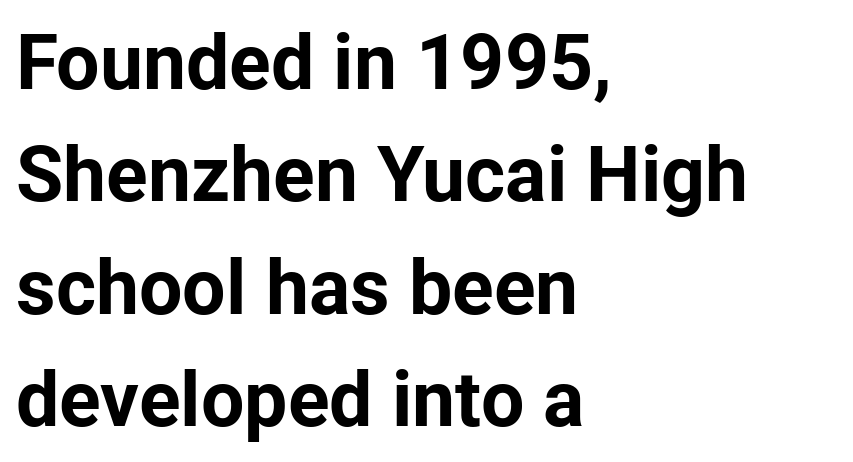
Q: Is the text bold? A: Yes.
Q: Is the text italic (slanted)? A: No, it is upright.
Q: Is the typeface a serif or a sans-serif typeface? A: Sans-serif.
Q: Is the text underlined? A: No.
Q: How is the paragraph aligned? A: Left-aligned.
Q: Is the spacing between letters normal or unusually wide? A: Normal.
Q: Is the spacing between lines tight, normal or loose? A: Normal.
Q: Width (condensed, normal, or wide)? A: Normal.
Q: Stroke contrast? A: Low.
Q: x-height? A: Medium.
Q: Monospaced? A: No.
